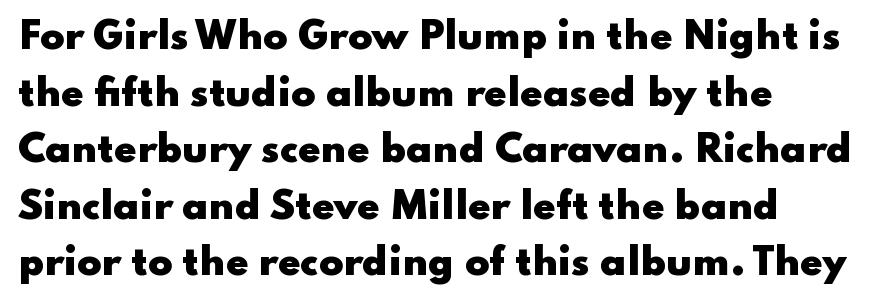
Q: Is the text bold? A: Yes.
Q: Is the text italic (slanted)? A: No, it is upright.
Q: Is the typeface a serif or a sans-serif typeface? A: Sans-serif.
Q: Is the text underlined? A: No.
Q: How is the paragraph aligned? A: Left-aligned.
Q: Is the spacing between letters normal or unusually wide? A: Normal.
Q: Is the spacing between lines tight, normal or loose? A: Normal.
Q: Width (condensed, normal, or wide)? A: Wide.
Q: Stroke contrast? A: Low.
Q: x-height? A: Small.
Q: Monospaced? A: No.
